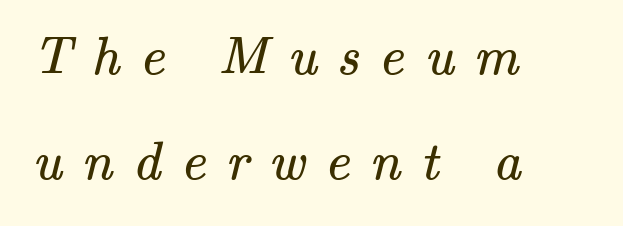
The image shows 55 px regular-weight serif type; set left-aligned, loose line spacing (1.91x), unusually wide letter spacing (+0.36 em), not underlined; medium stroke contrast and a small x-height.
